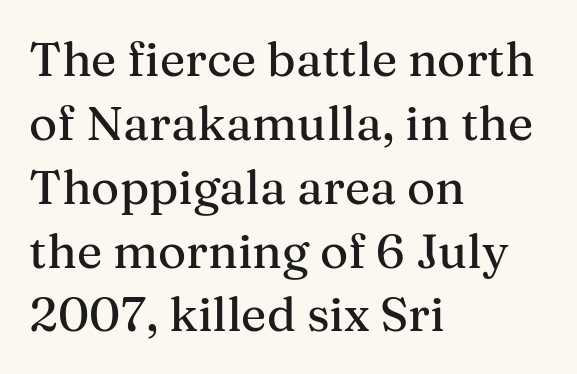
Q: Is the text italic (slanted)? A: No, it is upright.
Q: Is the typeface a serif or a sans-serif typeface? A: Serif.
Q: Is the text underlined? A: No.
Q: How is the paragraph aligned? A: Left-aligned.
Q: Is the spacing between letters normal or unusually wide? A: Normal.
Q: Is the spacing between lines tight, normal or loose? A: Normal.
Q: Width (condensed, normal, or wide)? A: Normal.
Q: Stroke contrast? A: Medium.
Q: x-height? A: Medium.
Q: Monospaced? A: No.
